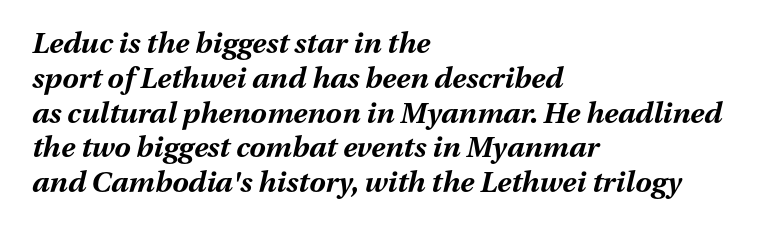
{"italic": "yes", "lean": "right", "slant_degrees": 13, "bold": "yes", "weight": "bold", "width": "normal", "stroke_contrast": "medium", "x_height": "medium", "monospaced": "no", "underline": "no", "align": "left", "line_spacing_ratio": 1.2, "letter_spacing": "normal", "letter_spacing_em": 0.0, "glyph_px": 29}
